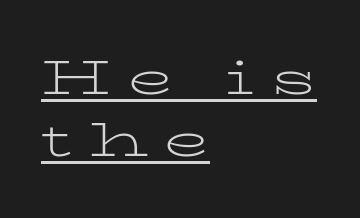
Q: Is the text bold? A: No.
Q: Is the text italic (slanted)? A: No, it is upright.
Q: Is the typeface a serif or a sans-serif typeface? A: Serif.
Q: Is the text underlined? A: Yes.
Q: How is the paragraph aligned? A: Left-aligned.
Q: Is the spacing between letters normal or unusually wide? A: Unusually wide.
Q: Is the spacing between lines tight, normal or loose? A: Normal.
Q: Width (condensed, normal, or wide)? A: Wide.
Q: Stroke contrast? A: Low.
Q: x-height? A: Medium.
Q: Monospaced? A: No.
